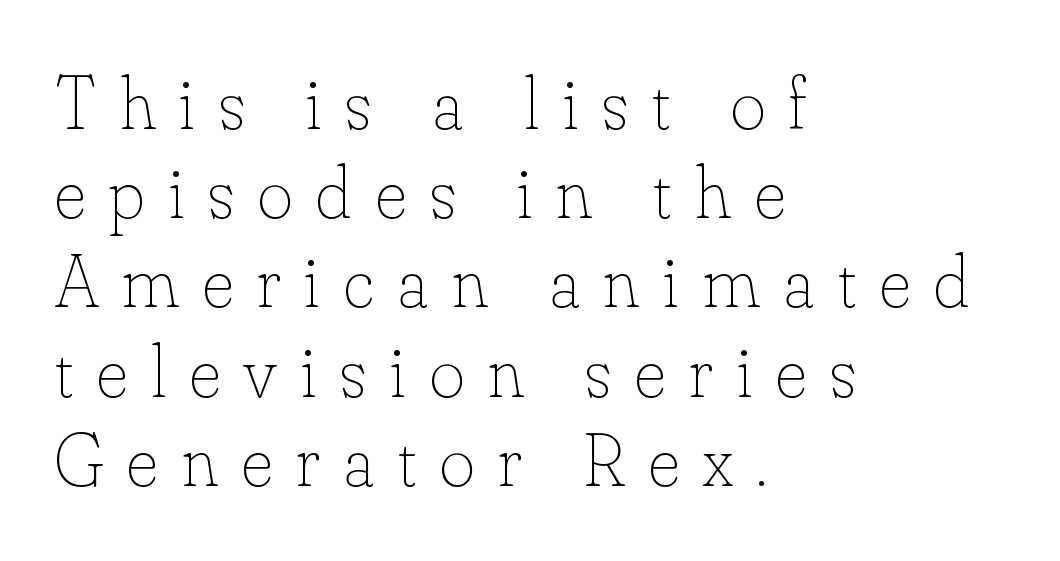
Short and long lines alike share a common starting point at left. The rendering uses natural spacing where letterforms have individual widths. How are the letters spaced? Widely, with obvious added tracking. You can tell it's not italic because the verticals are truly vertical. Beneath every word, the page is bare.
